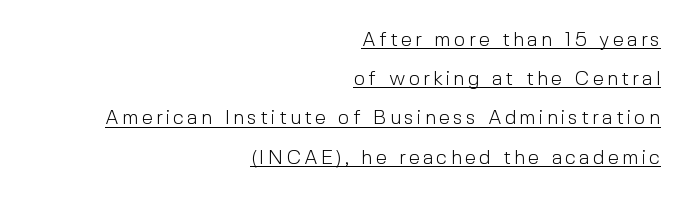
{"italic": "no", "bold": "no", "underline": "yes", "align": "right", "line_spacing": "loose", "line_spacing_ratio": 1.96, "glyph_px": 20}
